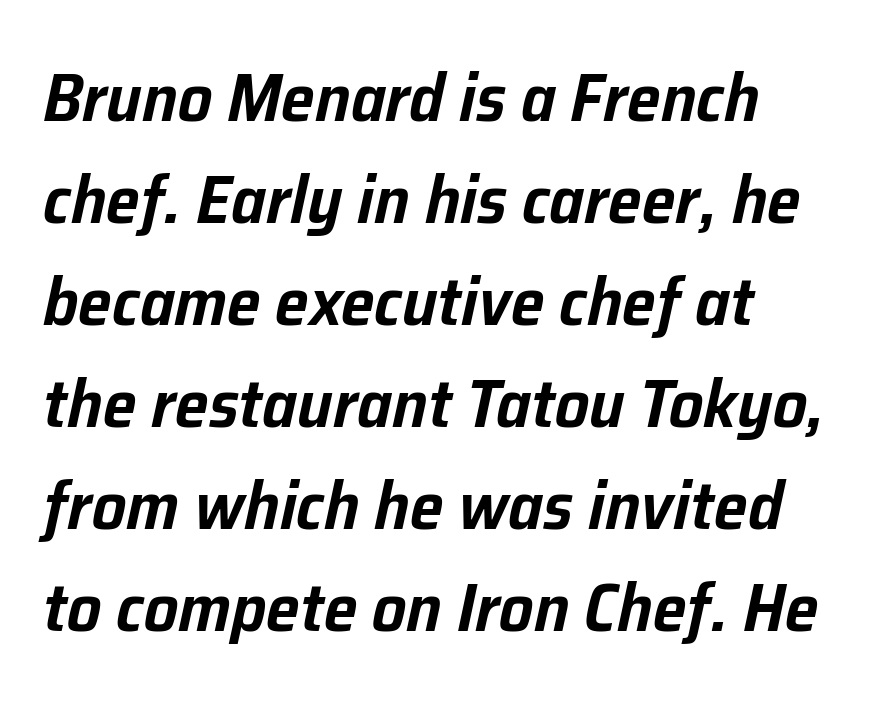
Q: Is the text italic (slanted)? A: Yes, it leans right by about 12 degrees.
Q: Is the text underlined? A: No.
Q: Is the spacing between letters normal or unusually wide? A: Normal.
Q: Is the spacing between lines tight, normal or loose? A: Normal.
Q: Width (condensed, normal, or wide)? A: Normal.
Q: Stroke contrast? A: Low.
Q: x-height? A: Medium.
Q: Monospaced? A: No.
